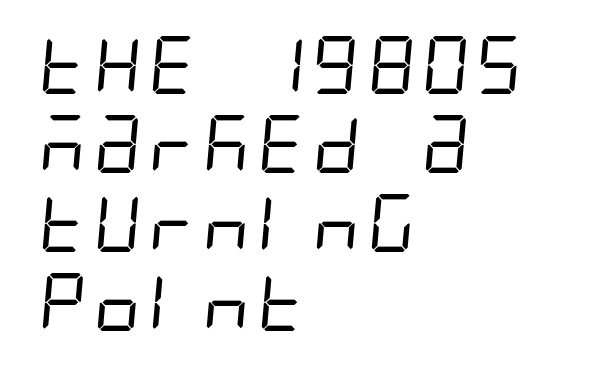
{"serif": "no", "bold": "no", "weight": "regular", "width": "condensed", "stroke_contrast": "low", "x_height": "large", "underline": "no", "align": "left", "line_spacing": "normal", "line_spacing_ratio": 1.36, "letter_spacing": "normal", "letter_spacing_em": 0.0, "glyph_px": 58}
